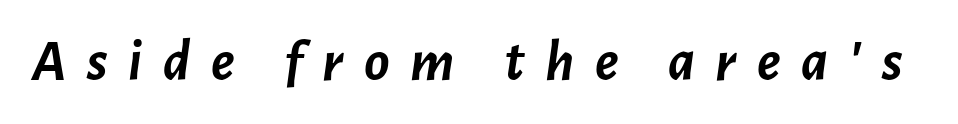
{"italic": "yes", "lean": "right", "slant_degrees": 7, "bold": "yes", "weight": "semibold", "width": "normal", "stroke_contrast": "low", "x_height": "medium", "monospaced": "no", "underline": "no", "letter_spacing": "wide", "letter_spacing_em": 0.35, "glyph_px": 59}
